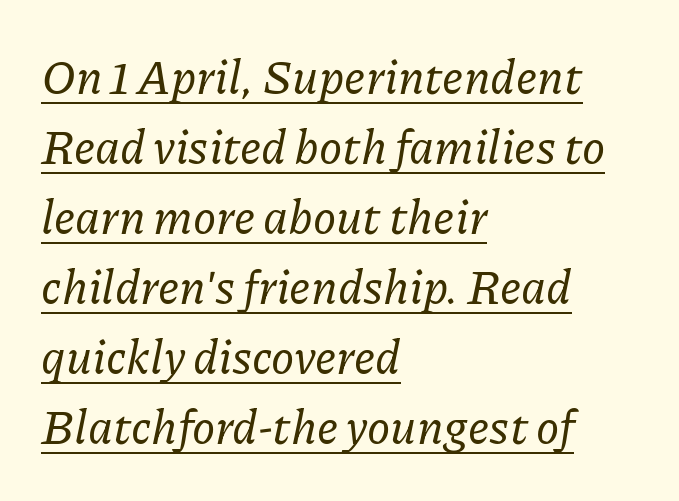
Do the characters align in a grid? No, the font is proportional. Does a line run under the words? Yes, clearly. How would I describe the line gaps? Plain and ordinary. The axis of the letterforms is tilted away from vertical. Observe the ordinary spacing: letters are neighbours, not strangers. Typographically, this falls in the serif category.
